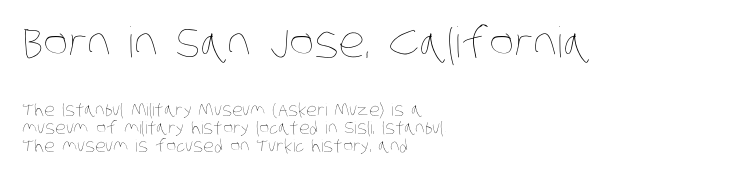
Q: Is the text bold? A: No.
Q: Is the text underlined? A: No.
Q: How is the paragraph aligned? A: Left-aligned.
Q: Is the spacing between letters normal or unusually wide? A: Normal.
Q: Is the spacing between lines tight, normal or loose? A: Tight.
Q: Which block of text is set in a larger size, the first (top) or the second (bottom)? A: The first (top) one.
Q: Width (condensed, normal, or wide)? A: Condensed.
Q: Stroke contrast? A: Low.
Q: x-height? A: Large.
Q: Monospaced? A: No.
